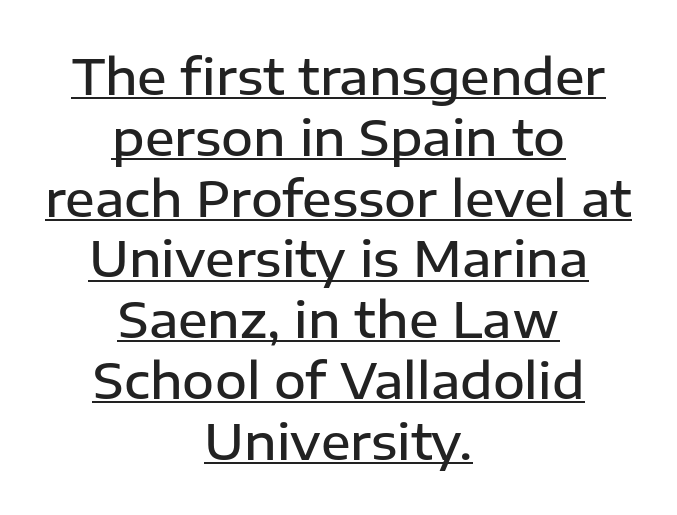
{"serif": "no", "italic": "no", "bold": "semi", "weight": "semibold", "width": "normal", "stroke_contrast": "low", "x_height": "medium", "monospaced": "no", "underline": "yes", "align": "center", "line_spacing_ratio": 1.24, "letter_spacing": "normal", "letter_spacing_em": 0.0, "glyph_px": 49}
